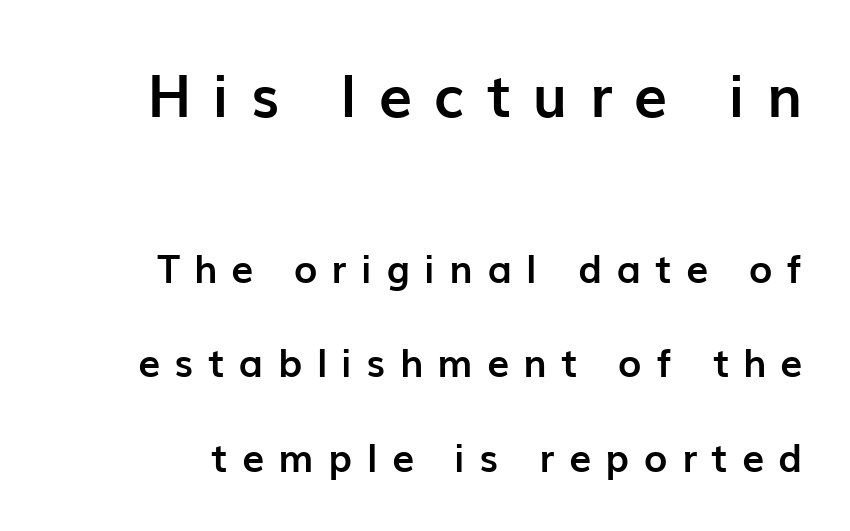
The image shows 59 px semibold sans-serif type, upright; set loose line spacing (2.42x), unusually wide letter spacing (+0.38 em), not underlined; the first (top) block is 1.51x larger; low stroke contrast and a medium x-height.
